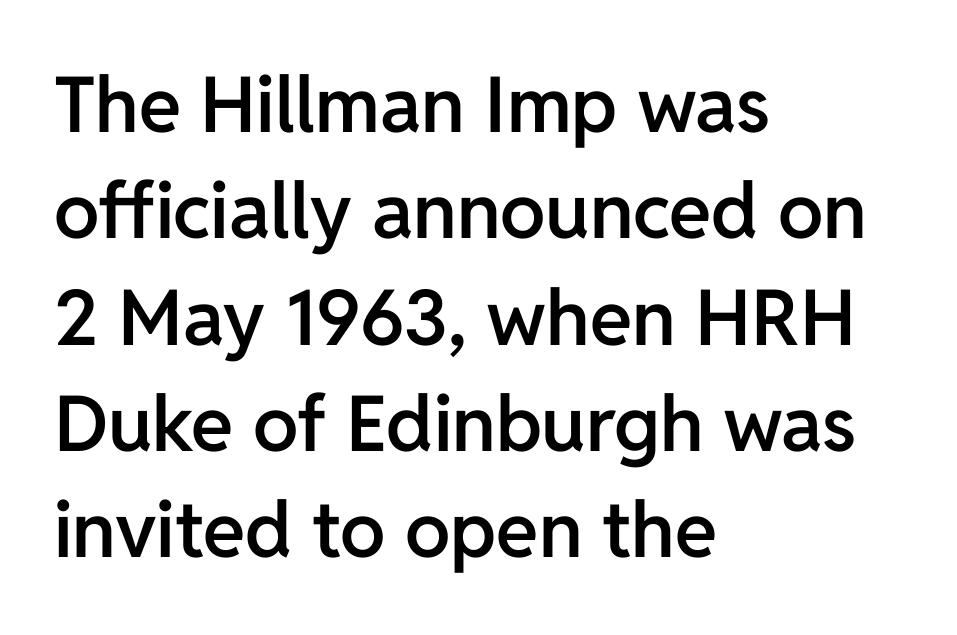
Q: Is the text bold? A: Semi-bold.
Q: Is the text italic (slanted)? A: No, it is upright.
Q: Is the typeface a serif or a sans-serif typeface? A: Sans-serif.
Q: Is the text underlined? A: No.
Q: How is the paragraph aligned? A: Left-aligned.
Q: Is the spacing between letters normal or unusually wide? A: Normal.
Q: Is the spacing between lines tight, normal or loose? A: Normal.
Q: Width (condensed, normal, or wide)? A: Normal.
Q: Stroke contrast? A: Low.
Q: x-height? A: Medium.
Q: Monospaced? A: No.
